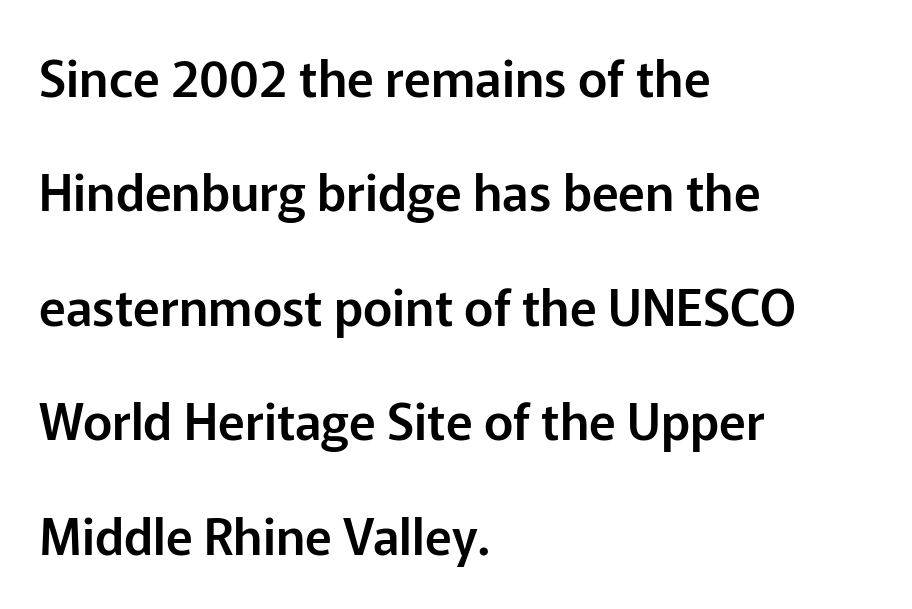
The image shows 50 px sans-serif type, upright; set left-aligned, loose line spacing (2.29x), normal letter spacing, not underlined; low stroke contrast and a medium x-height.
